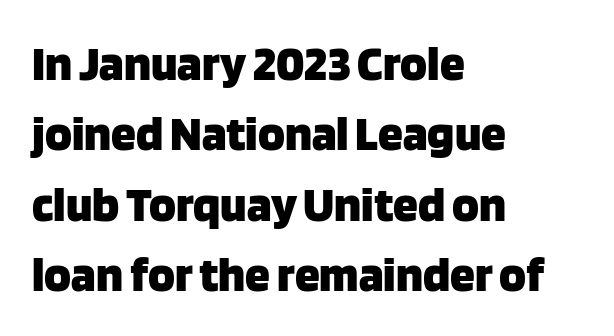
Q: Is the text bold? A: Yes.
Q: Is the text italic (slanted)? A: No, it is upright.
Q: Is the typeface a serif or a sans-serif typeface? A: Sans-serif.
Q: Is the text underlined? A: No.
Q: How is the paragraph aligned? A: Left-aligned.
Q: Is the spacing between letters normal or unusually wide? A: Normal.
Q: Is the spacing between lines tight, normal or loose? A: Normal.
Q: Width (condensed, normal, or wide)? A: Normal.
Q: Stroke contrast? A: Low.
Q: x-height? A: Large.
Q: Monospaced? A: No.
